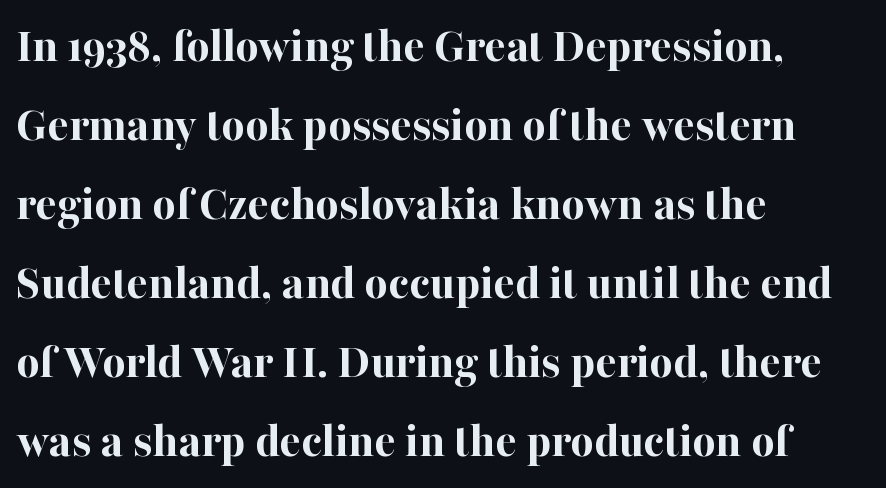
You could not count columns in this text — the font is proportionally spaced. Nope, not italic — everything's standing straight. Underlining? Definitely not there. This sample uses a serif face. Where is the straight margin? On the left.
